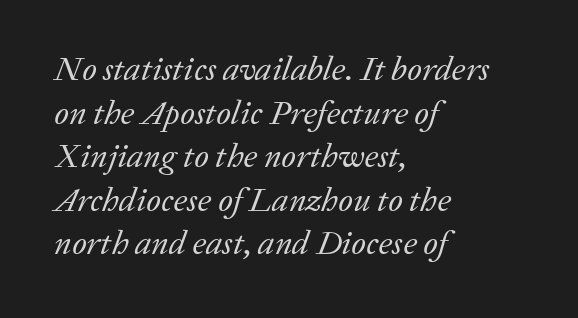
Horizontally, the lines are justified to the leading edge only. Heft: none added — not bold. Spacing verdict: proportional, widths tailored to each character. What's the leading like? Ordinary, nothing unusual. There's an unmistakable incline to the writing here.
